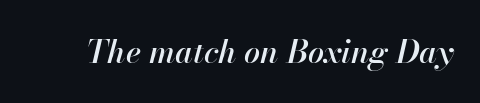
Looks like regular typesetting: each glyph gets only the width it needs. The axis of the letterforms is tilted away from vertical. Honestly, the letter spacing is just normal — you wouldn't notice it. The space directly below the letters is spotless.
